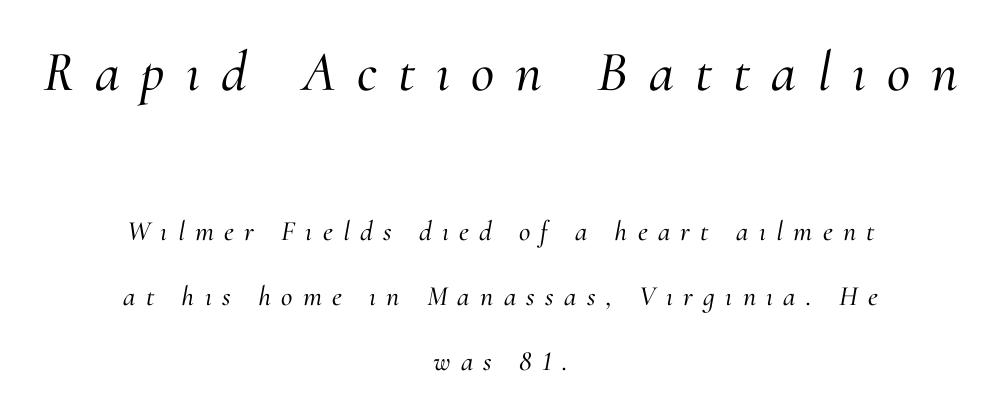
Q: Is the text italic (slanted)? A: Yes, it leans right by about 10 degrees.
Q: Is the typeface a serif or a sans-serif typeface? A: Serif.
Q: Is the text underlined? A: No.
Q: How is the paragraph aligned? A: Centered.
Q: Is the spacing between letters normal or unusually wide? A: Unusually wide.
Q: Is the spacing between lines tight, normal or loose? A: Loose.
Q: Which block of text is set in a larger size, the first (top) or the second (bottom)? A: The first (top) one.
Q: Width (condensed, normal, or wide)? A: Normal.
Q: Stroke contrast? A: Medium.
Q: x-height? A: Small.
Q: Monospaced? A: No.
